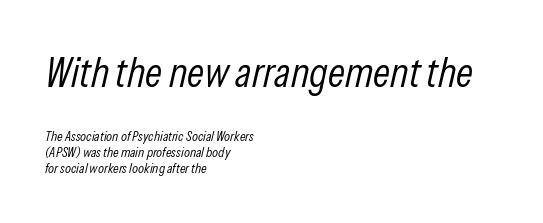
The image shows 42 px light, condensed type, italic (leaning right); set left-aligned, tight line spacing (1.15x), normal letter spacing, not underlined; the first (top) block is 3.0x larger; low stroke contrast and a medium x-height.
